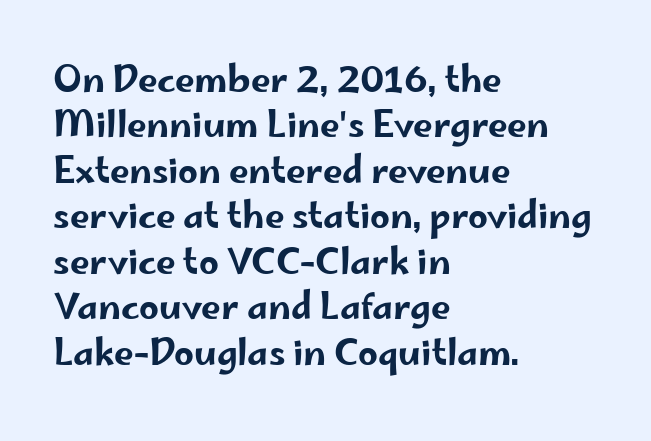
{"serif": "no", "italic": "no", "width": "wide", "stroke_contrast": "low", "x_height": "small", "monospaced": "no", "underline": "no", "align": "left", "line_spacing": "normal", "line_spacing_ratio": 1.3, "letter_spacing": "normal", "letter_spacing_em": 0.0, "glyph_px": 35}
